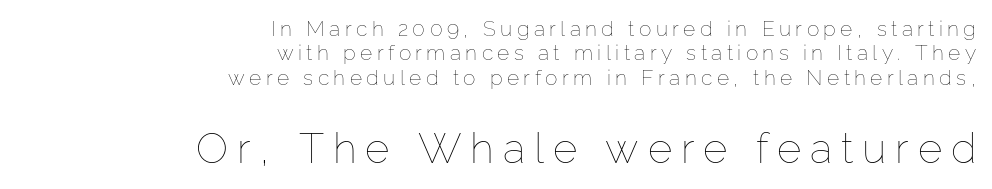
Q: Is the text bold? A: No.
Q: Is the text italic (slanted)? A: No, it is upright.
Q: Is the text underlined? A: No.
Q: How is the paragraph aligned? A: Right-aligned.
Q: Is the spacing between letters normal or unusually wide? A: Unusually wide.
Q: Which block of text is set in a larger size, the first (top) or the second (bottom)? A: The second (bottom) one.
Q: Width (condensed, normal, or wide)? A: Normal.
Q: Stroke contrast? A: Low.
Q: x-height? A: Medium.
Q: Monospaced? A: No.
